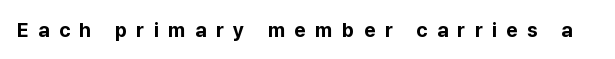
Q: Is the text bold? A: Yes.
Q: Is the text italic (slanted)? A: No, it is upright.
Q: Is the text underlined? A: No.
Q: Is the spacing between letters normal or unusually wide? A: Unusually wide.
